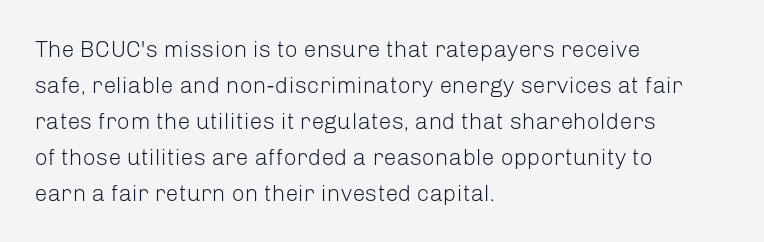
{"italic": "no", "bold": "no", "underline": "no", "align": "left", "line_spacing": "normal", "line_spacing_ratio": 1.56, "letter_spacing": "normal", "letter_spacing_em": 0.0, "glyph_px": 23}
